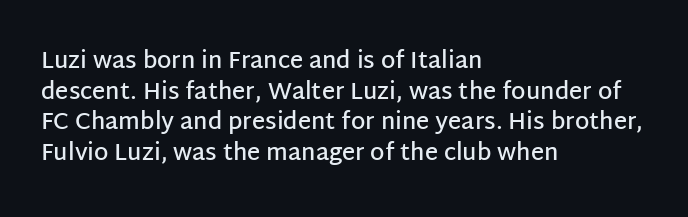
The image shows 23 px text type, upright; set left-aligned, normal line spacing (1.33x), normal letter spacing, not underlined.
